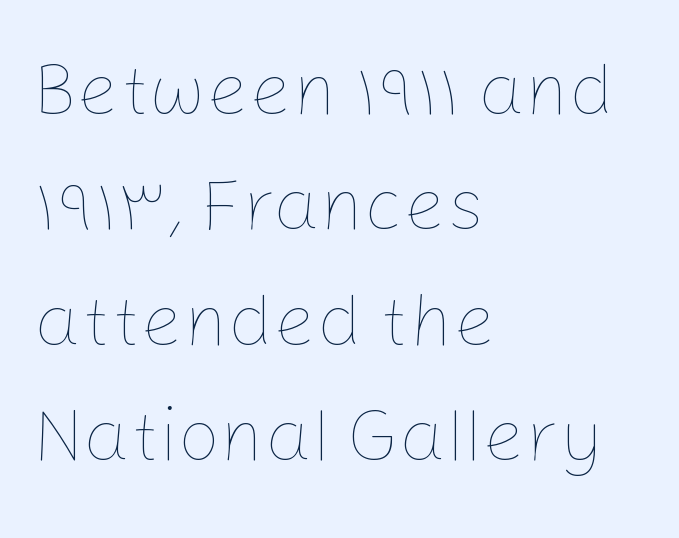
Q: Is the text bold? A: No.
Q: Is the text italic (slanted)? A: No, it is upright.
Q: Is the text underlined? A: No.
Q: How is the paragraph aligned? A: Left-aligned.
Q: Is the spacing between letters normal or unusually wide? A: Normal.
Q: Is the spacing between lines tight, normal or loose? A: Normal.
Q: Width (condensed, normal, or wide)? A: Normal.
Q: Stroke contrast? A: Low.
Q: x-height? A: Medium.
Q: Monospaced? A: No.
